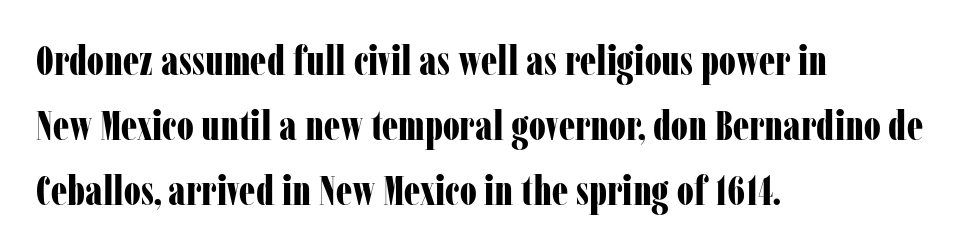
{"serif": "yes", "italic": "no", "bold": "yes", "weight": "bold", "width": "condensed", "stroke_contrast": "low", "x_height": "medium", "monospaced": "no", "underline": "no", "align": "left", "line_spacing": "normal", "line_spacing_ratio": 1.58, "letter_spacing": "normal", "letter_spacing_em": 0.0, "glyph_px": 41}
